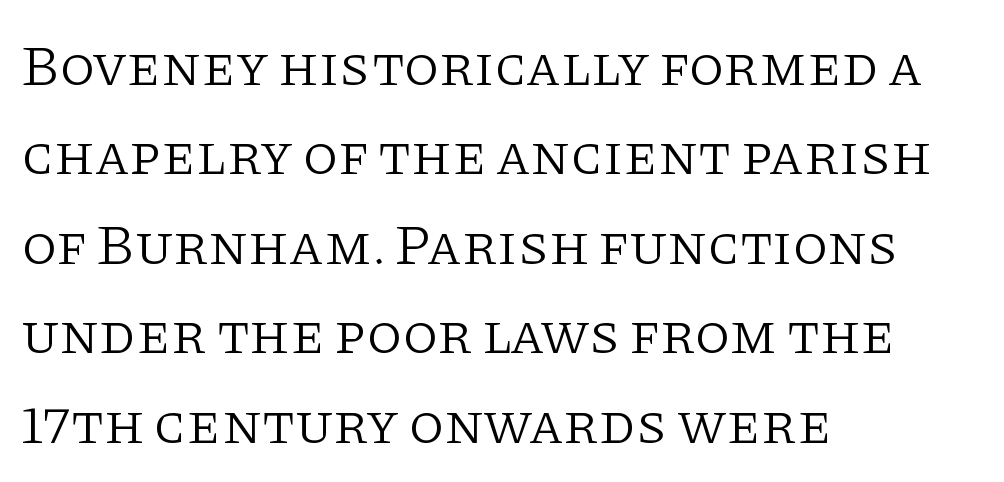
{"serif": "yes", "italic": "no", "bold": "no", "weight": "light", "width": "normal", "stroke_contrast": "low", "x_height": "large", "monospaced": "no", "underline": "no", "align": "left", "line_spacing": "normal", "line_spacing_ratio": 1.57, "letter_spacing": "normal", "letter_spacing_em": 0.0, "glyph_px": 57}
